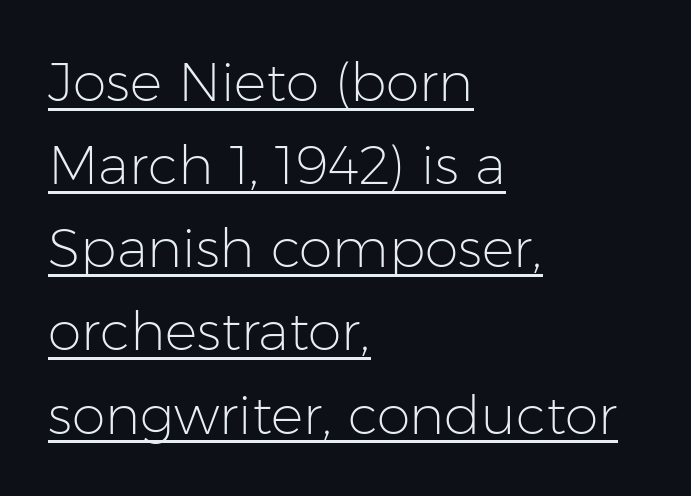
Q: Is the text bold? A: No.
Q: Is the text italic (slanted)? A: No, it is upright.
Q: Is the typeface a serif or a sans-serif typeface? A: Sans-serif.
Q: Is the text underlined? A: Yes.
Q: How is the paragraph aligned? A: Left-aligned.
Q: Is the spacing between letters normal or unusually wide? A: Normal.
Q: Is the spacing between lines tight, normal or loose? A: Normal.
Q: Width (condensed, normal, or wide)? A: Normal.
Q: Stroke contrast? A: Low.
Q: x-height? A: Medium.
Q: Monospaced? A: No.
